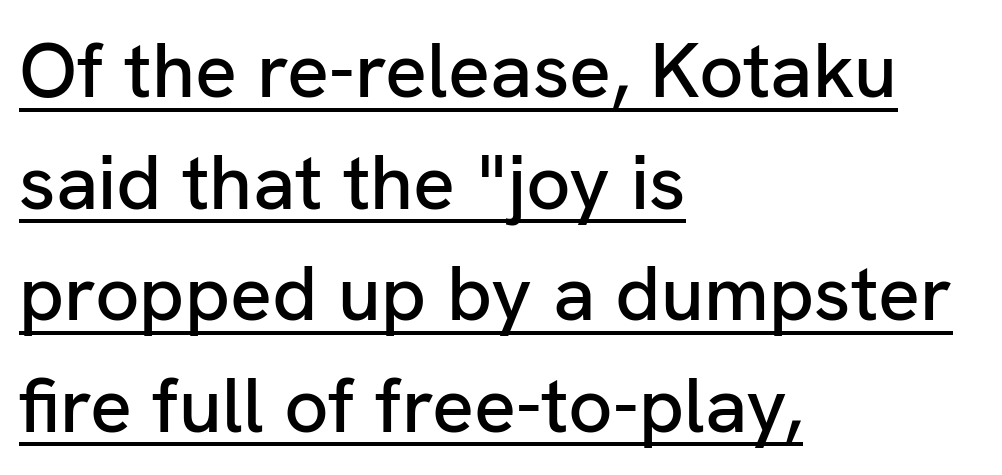
{"serif": "no", "italic": "no", "width": "normal", "stroke_contrast": "low", "x_height": "medium", "monospaced": "no", "underline": "yes", "align": "left", "line_spacing": "normal", "line_spacing_ratio": 1.43, "letter_spacing": "normal", "letter_spacing_em": 0.0, "glyph_px": 78}
